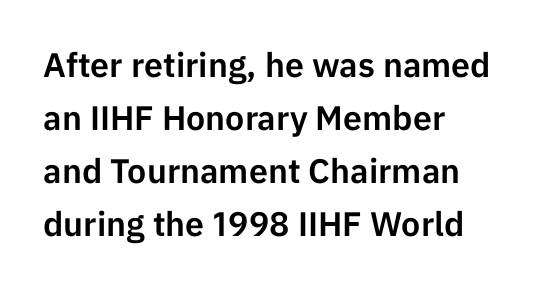
{"serif": "no", "italic": "no", "width": "normal", "stroke_contrast": "low", "x_height": "medium", "monospaced": "no", "underline": "no", "align": "left", "line_spacing": "normal", "line_spacing_ratio": 1.56, "letter_spacing": "normal", "letter_spacing_em": 0.0, "glyph_px": 34}
